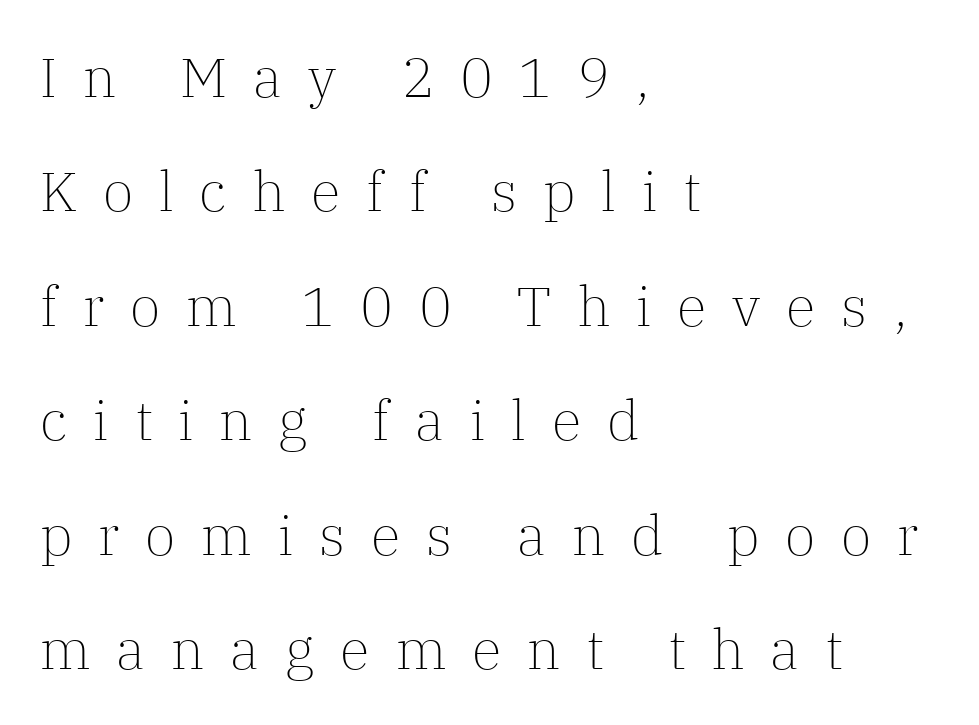
Q: Is the text bold? A: No.
Q: Is the text italic (slanted)? A: No, it is upright.
Q: Is the typeface a serif or a sans-serif typeface? A: Serif.
Q: Is the text underlined? A: No.
Q: How is the paragraph aligned? A: Left-aligned.
Q: Is the spacing between letters normal or unusually wide? A: Unusually wide.
Q: Is the spacing between lines tight, normal or loose? A: Loose.
Q: Width (condensed, normal, or wide)? A: Normal.
Q: Stroke contrast? A: Low.
Q: x-height? A: Medium.
Q: Monospaced? A: No.
